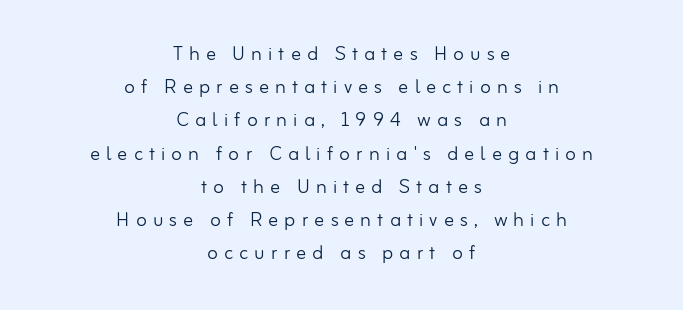
Q: Is the text bold? A: No.
Q: Is the text italic (slanted)? A: No, it is upright.
Q: Is the text underlined? A: No.
Q: How is the paragraph aligned? A: Centered.
Q: Is the spacing between letters normal or unusually wide? A: Unusually wide.
Q: Is the spacing between lines tight, normal or loose? A: Normal.
